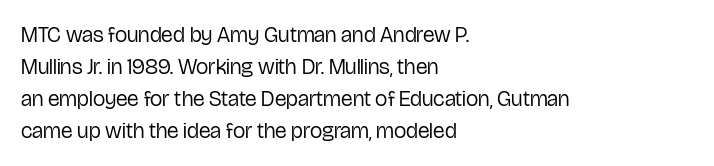
{"italic": "no", "bold": "no", "underline": "no", "align": "left", "line_spacing": "normal", "line_spacing_ratio": 1.46, "letter_spacing": "normal", "letter_spacing_em": 0.0, "glyph_px": 22}
